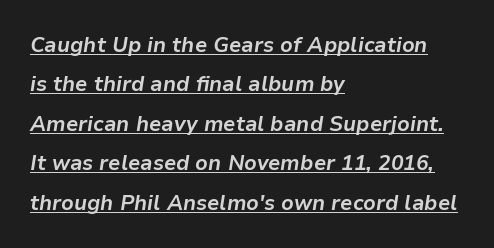
The image shows 21 px bold type, italic (leaning right); set left-aligned, line spacing 1.88x, normal letter spacing, underlined.
